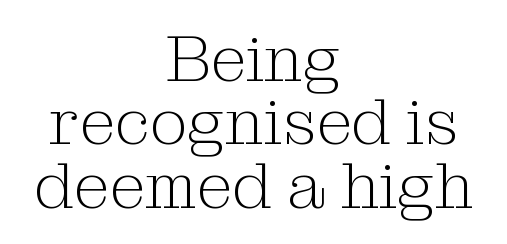
Q: Is the text bold? A: No.
Q: Is the text italic (slanted)? A: No, it is upright.
Q: Is the typeface a serif or a sans-serif typeface? A: Serif.
Q: Is the text underlined? A: No.
Q: How is the paragraph aligned? A: Centered.
Q: Is the spacing between letters normal or unusually wide? A: Normal.
Q: Is the spacing between lines tight, normal or loose? A: Tight.
Q: Width (condensed, normal, or wide)? A: Normal.
Q: Stroke contrast? A: Medium.
Q: x-height? A: Medium.
Q: Monospaced? A: No.
